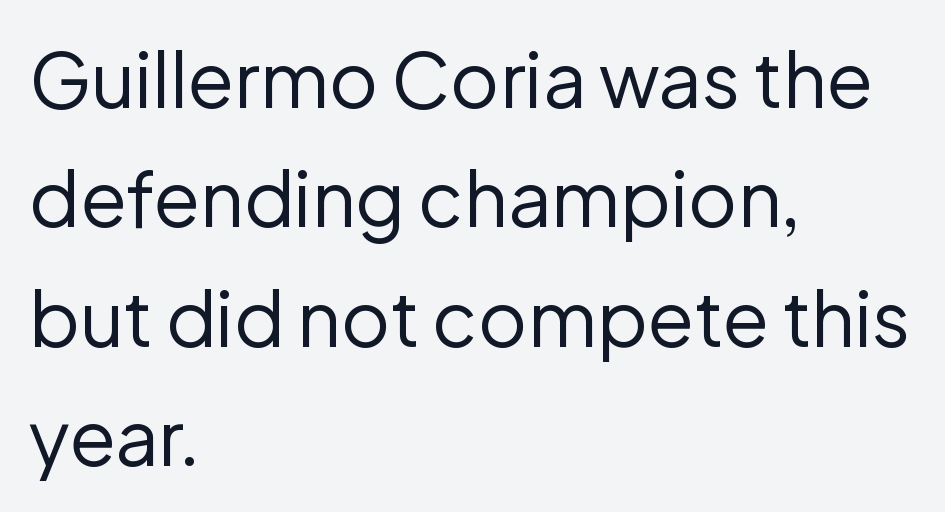
The image shows 76 px regular-weight sans-serif type, upright; set left-aligned, normal line spacing (1.57x), normal letter spacing, not underlined; low stroke contrast and a medium x-height.
